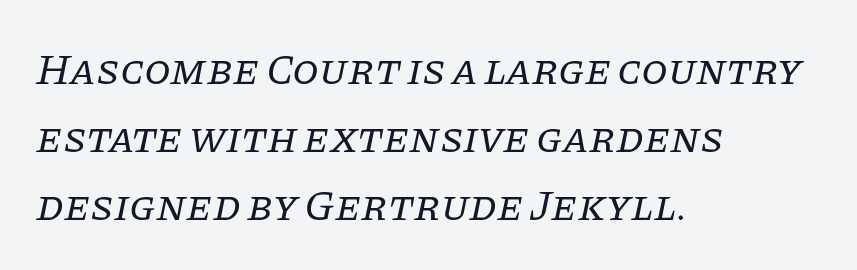
The image shows 43 px regular-weight serif type, italic (leaning right); set left-aligned, normal line spacing (1.58x), normal letter spacing, not underlined; low stroke contrast and a large x-height.
